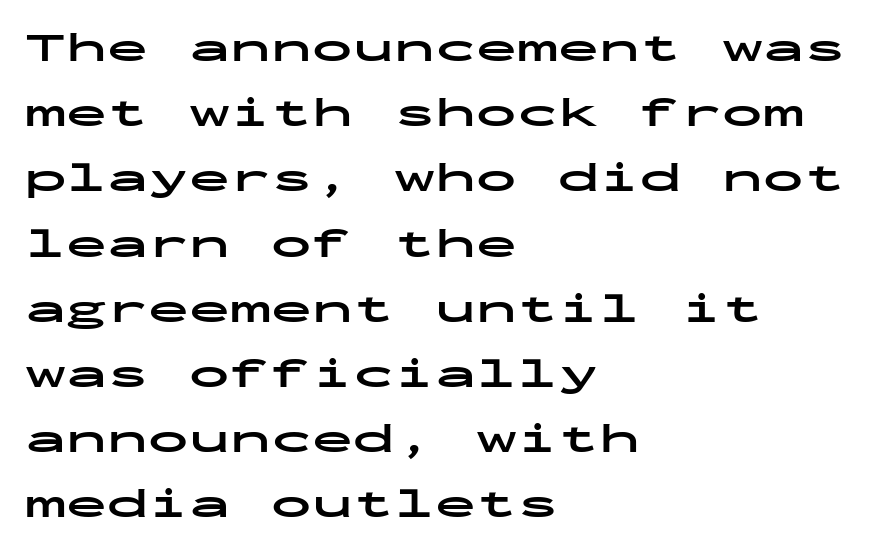
Q: Is the text bold? A: Yes.
Q: Is the text italic (slanted)? A: No, it is upright.
Q: Is the typeface a serif or a sans-serif typeface? A: Sans-serif.
Q: Is the text underlined? A: No.
Q: How is the paragraph aligned? A: Left-aligned.
Q: Is the spacing between letters normal or unusually wide? A: Normal.
Q: Is the spacing between lines tight, normal or loose? A: Normal.
Q: Width (condensed, normal, or wide)? A: Wide.
Q: Stroke contrast? A: Low.
Q: x-height? A: Medium.
Q: Monospaced? A: Yes.
